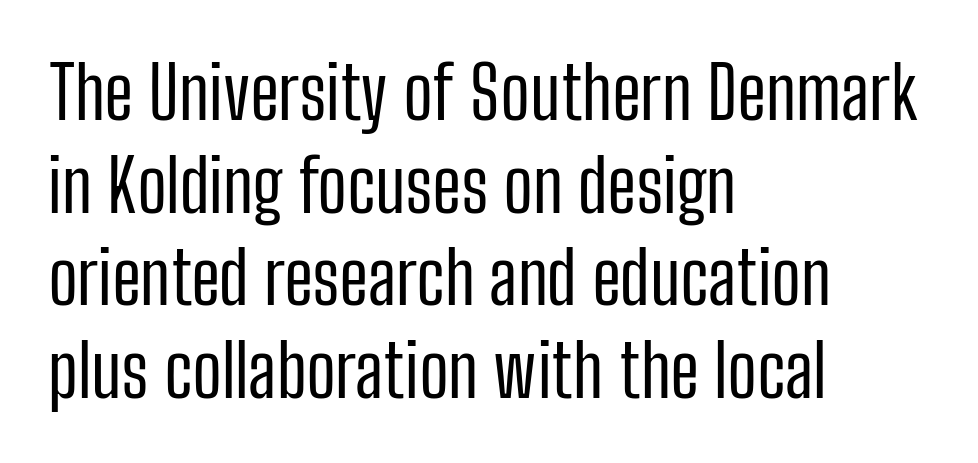
The image shows 73 px regular-weight, condensed sans-serif type, upright; set left-aligned, normal line spacing (1.27x), normal letter spacing, not underlined; low stroke contrast and a medium x-height.
